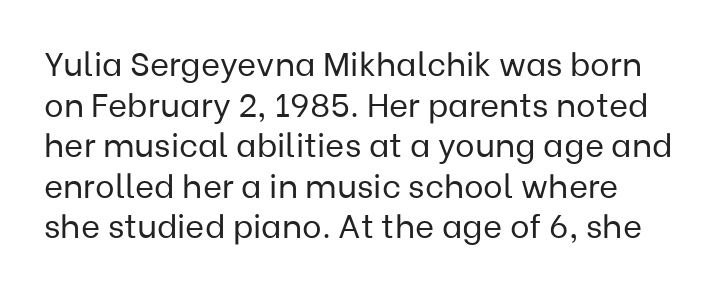
What stands out about the letter spacing? Nothing — it is the standard amount. Weight: not bold — regular or lighter. Do the letters lean? They stand straight. The glyphs in this specimen are sans serif. The string is rendered with underlining switched off. Looks like regular typesetting: each glyph gets only the width it needs.
